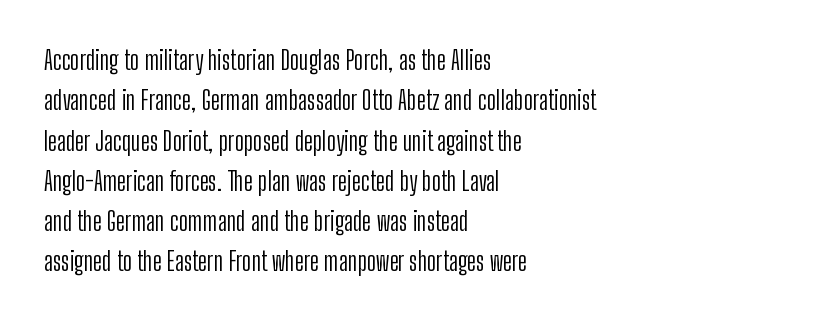
{"italic": "no", "bold": "no", "underline": "no", "align": "left", "line_spacing": "normal", "line_spacing_ratio": 1.55, "letter_spacing": "normal", "letter_spacing_em": 0.0, "glyph_px": 26}
